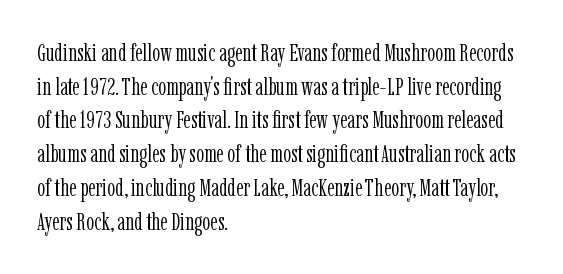
{"italic": "no", "bold": "no", "underline": "no", "align": "left", "line_spacing": "normal", "line_spacing_ratio": 1.35, "letter_spacing": "normal", "letter_spacing_em": 0.0, "glyph_px": 25}
